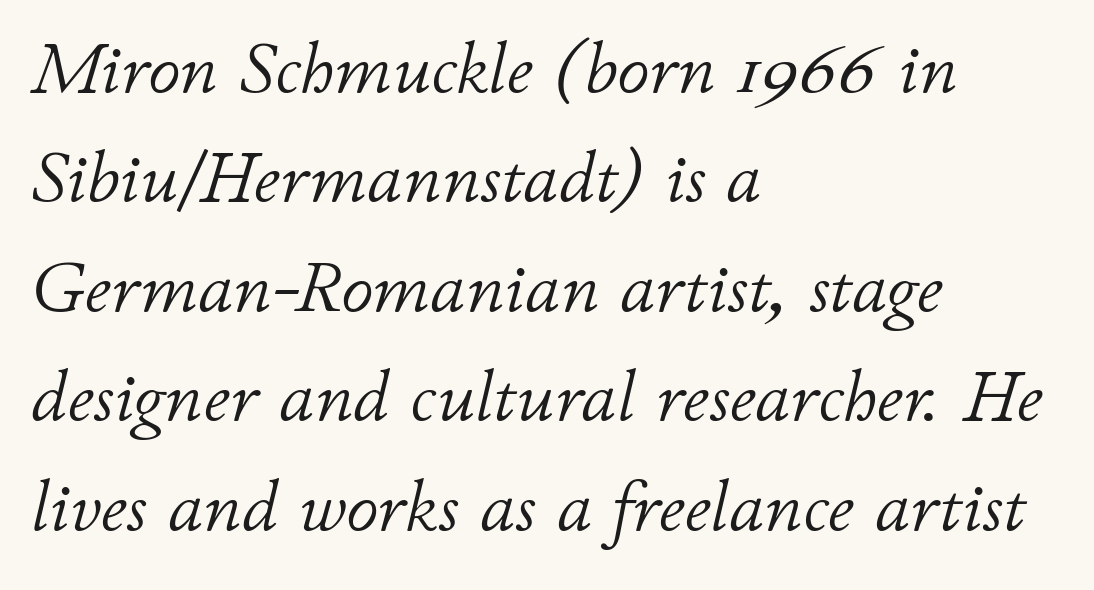
The image shows 72 px light type, italic (leaning right); set left-aligned, normal line spacing (1.52x), normal letter spacing, not underlined; low stroke contrast and a small x-height.
